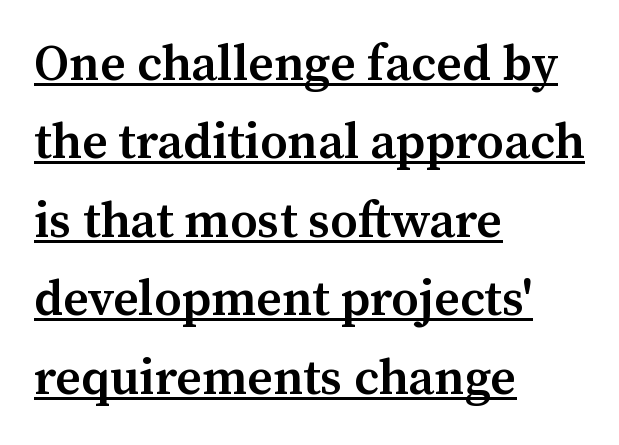
Q: Is the text bold? A: Semi-bold.
Q: Is the text italic (slanted)? A: No, it is upright.
Q: Is the typeface a serif or a sans-serif typeface? A: Serif.
Q: Is the text underlined? A: Yes.
Q: How is the paragraph aligned? A: Left-aligned.
Q: Is the spacing between letters normal or unusually wide? A: Normal.
Q: Is the spacing between lines tight, normal or loose? A: Normal.
Q: Width (condensed, normal, or wide)? A: Normal.
Q: Stroke contrast? A: Medium.
Q: x-height? A: Medium.
Q: Monospaced? A: No.
